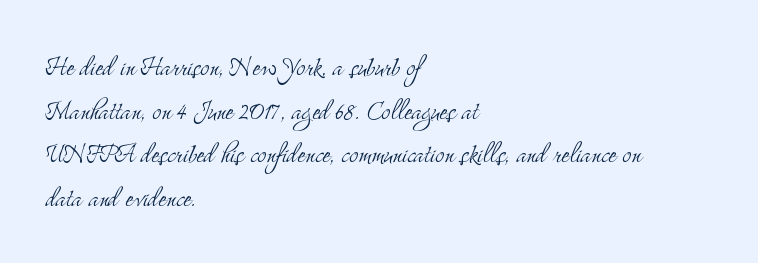
The passage shown has conventional tracking throughout. A light-to-regular cut is what we see here. The line-height multiplier appears to be the usual default. Here the designer chose a conventional face with non-uniform glyph widths. Descender tails drop into unmarked territory. Each line starts at the same left margin while the right side varies.
